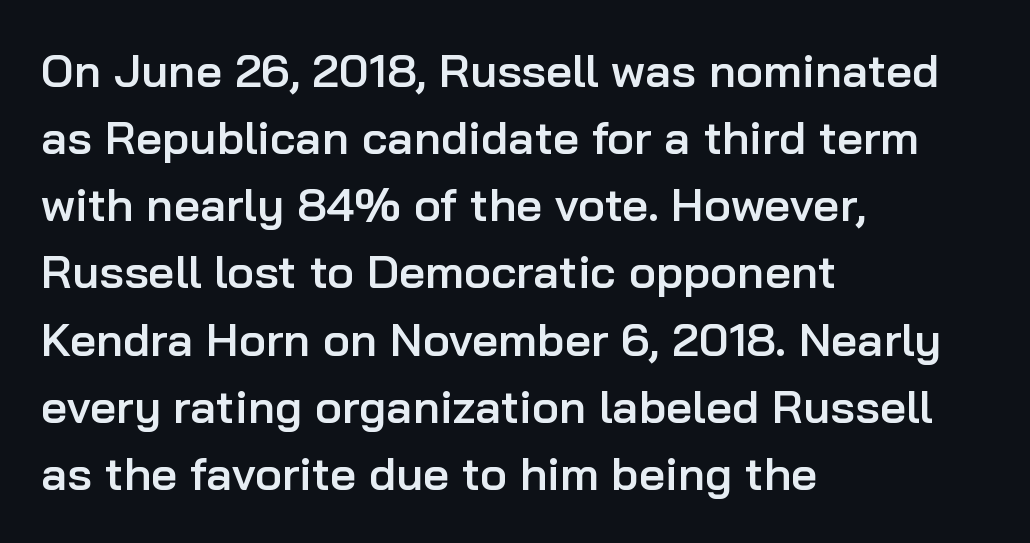
The image shows 46 px semibold sans-serif type, upright; set left-aligned, normal line spacing (1.46x), normal letter spacing, not underlined; low stroke contrast and a medium x-height.
